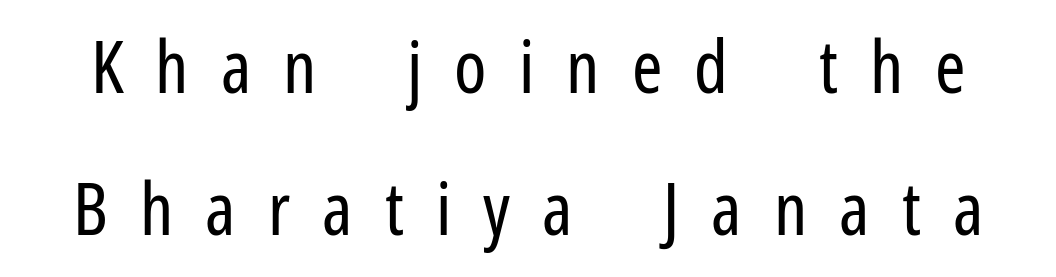
{"serif": "no", "italic": "no", "bold": "no", "weight": "regular", "width": "condensed", "stroke_contrast": "low", "x_height": "medium", "monospaced": "no", "underline": "no", "line_spacing": "loose", "line_spacing_ratio": 1.95, "letter_spacing": "wide", "letter_spacing_em": 0.44, "glyph_px": 73}
